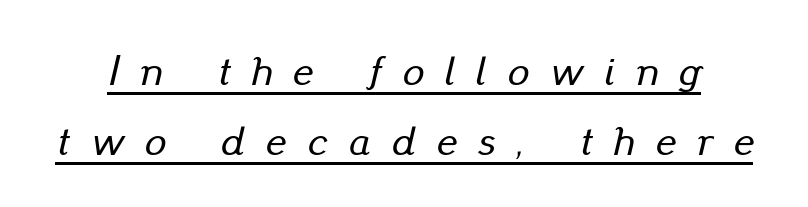
{"italic": "yes", "lean": "right", "slant_degrees": 13, "width": "normal", "stroke_contrast": "low", "x_height": "small", "monospaced": "no", "underline": "yes", "line_spacing": "normal", "line_spacing_ratio": 1.63, "letter_spacing": "wide", "letter_spacing_em": 0.49, "glyph_px": 43}
